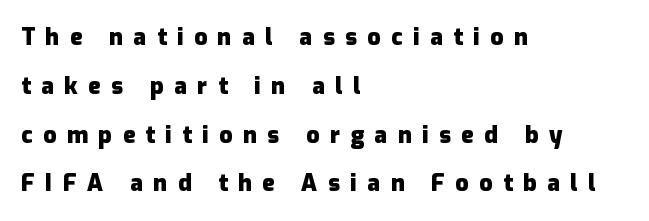
{"italic": "no", "bold": "yes", "underline": "no", "align": "left", "line_spacing": "loose", "line_spacing_ratio": 2.12, "letter_spacing": "wide", "letter_spacing_em": 0.46, "glyph_px": 23}
